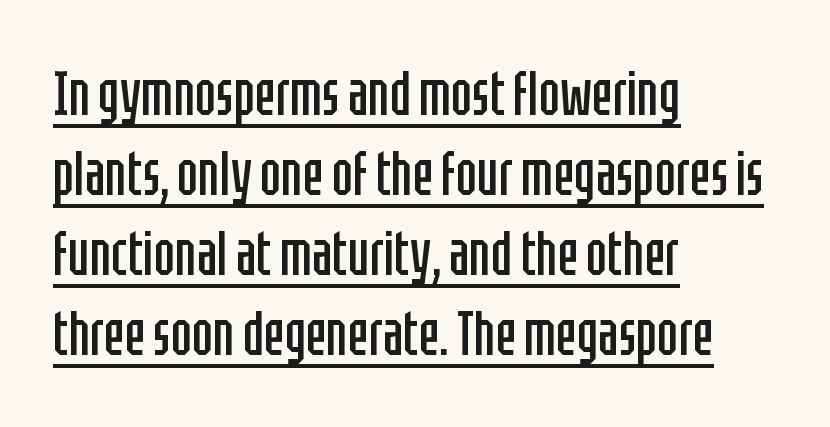
A typesetter would label this face a sans. Nothing unusual about the tracking: characters are spaced as the font intends. Stems and bowls with no extra thickness — not bold. Students, observe the line beneath the letters — that is underlining. Teacher's note: observe the even left margin — that is flush-left alignment.
